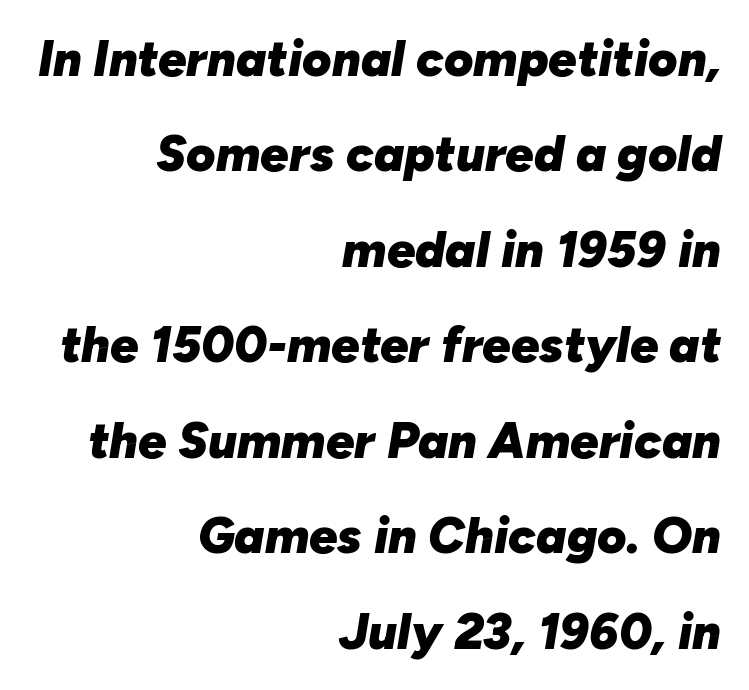
Q: Is the text bold? A: Yes.
Q: Is the text italic (slanted)? A: Yes, it leans right by about 10 degrees.
Q: Is the text underlined? A: No.
Q: How is the paragraph aligned? A: Right-aligned.
Q: Is the spacing between letters normal or unusually wide? A: Normal.
Q: Is the spacing between lines tight, normal or loose? A: Loose.
Q: Width (condensed, normal, or wide)? A: Normal.
Q: Stroke contrast? A: Low.
Q: x-height? A: Medium.
Q: Monospaced? A: No.
